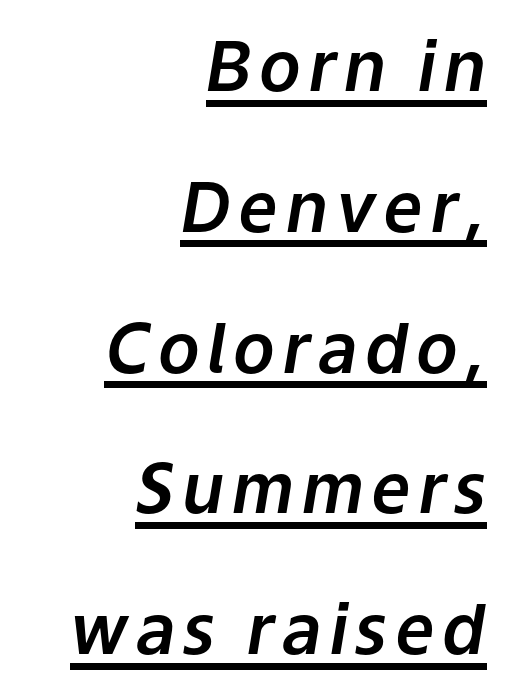
The image shows 69 px text type, italic (leaning right); set right-aligned, loose line spacing (2.04x), underlined; low stroke contrast and a medium x-height.
